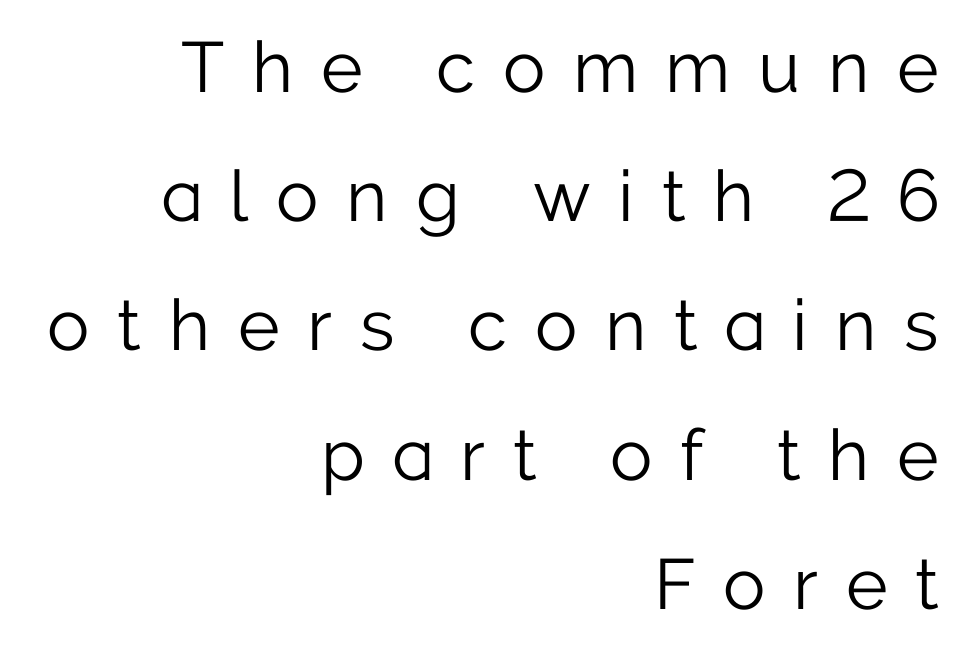
Every row of glyphs terminates at an identical x-position on the right. Characters remain perfectly vertical along every line. Note: no serifs on the glyphs. Descender tails drop into unmarked territory. Inter-character spacing is expanded well beyond the font's built-in metrics.
